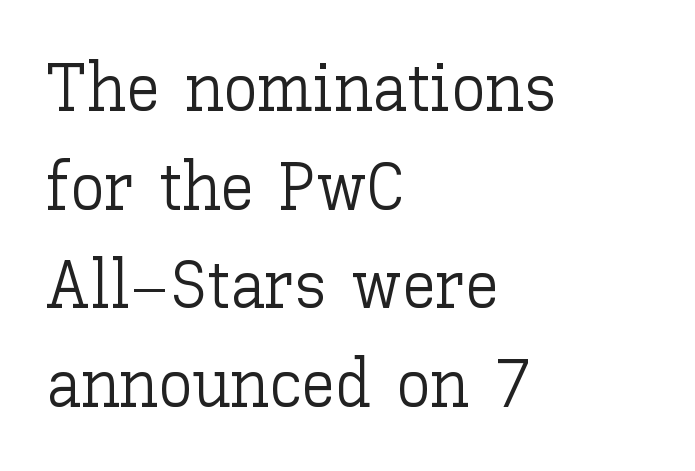
{"italic": "no", "bold": "no", "weight": "light", "width": "normal", "stroke_contrast": "low", "x_height": "medium", "monospaced": "no", "underline": "no", "align": "left", "line_spacing": "normal", "line_spacing_ratio": 1.45, "letter_spacing": "normal", "letter_spacing_em": 0.0, "glyph_px": 68}
